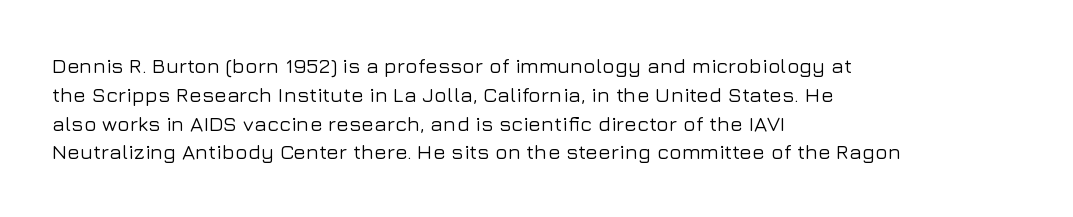
The compositor pushed each line to the left boundary. The strip under each line holds only bare page. When letters stand straight like this, we call the style roman or upright. Letter spacing: default. In terms of leading, this rendering sits right in the middle.
